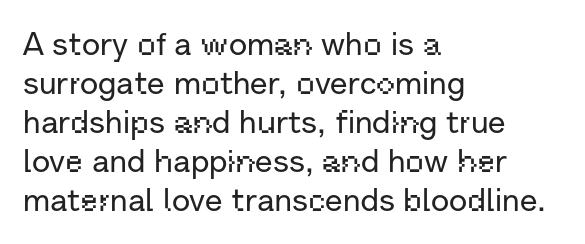
Q: Is the text italic (slanted)? A: No, it is upright.
Q: Is the typeface a serif or a sans-serif typeface? A: Sans-serif.
Q: Is the text underlined? A: No.
Q: How is the paragraph aligned? A: Left-aligned.
Q: Is the spacing between letters normal or unusually wide? A: Normal.
Q: Width (condensed, normal, or wide)? A: Normal.
Q: Stroke contrast? A: Low.
Q: x-height? A: Medium.
Q: Monospaced? A: No.
